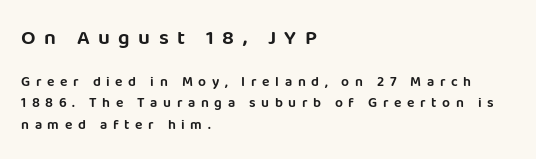
The image shows 21 px text type, upright; set left-aligned, normal line spacing (1.56x), unusually wide letter spacing (+0.4 em), not underlined; the first (top) block is 1.5x larger.
